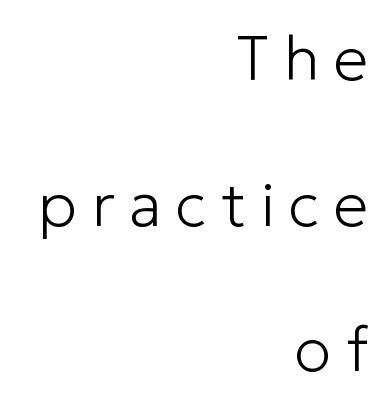
The image shows 62 px light sans-serif type, upright; set right-aligned, loose line spacing (2.35x), unusually wide letter spacing (+0.23 em), not underlined; low stroke contrast and a medium x-height.
